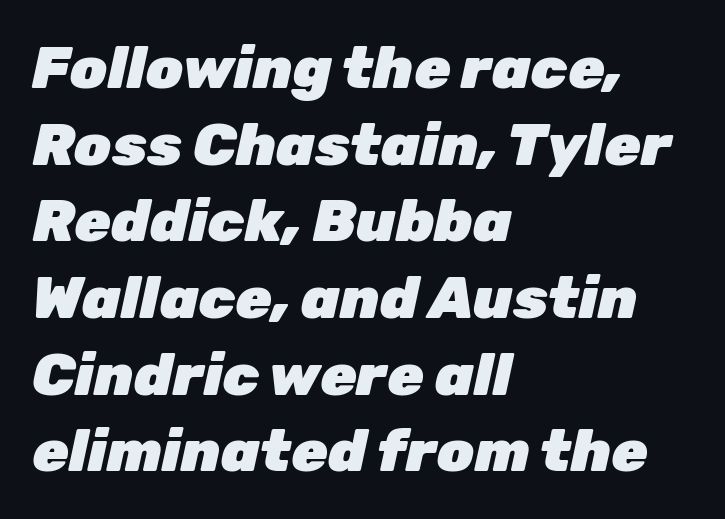
The image shows 59 px heavy type, italic (leaning right); set left-aligned, normal line spacing (1.3x), normal letter spacing, not underlined; low stroke contrast and a medium x-height.
